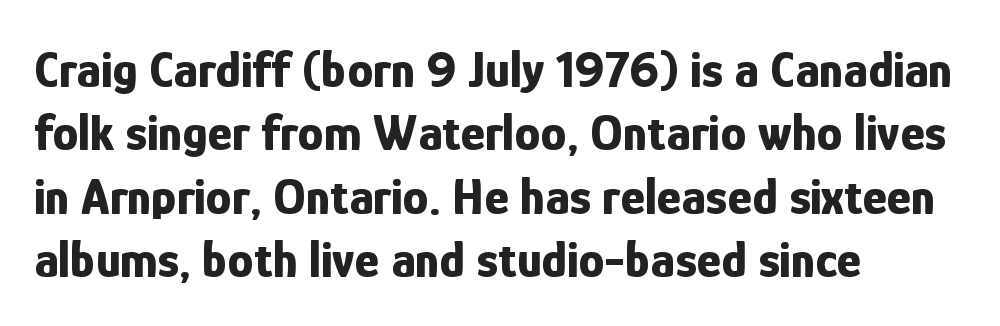
The face used here is rendered with its standard letterfit. Spacing verdict: proportional, widths tailored to each character. Each glyph is drawn with heavy, bold strokes. The passage shown is not underscored anywhere.
